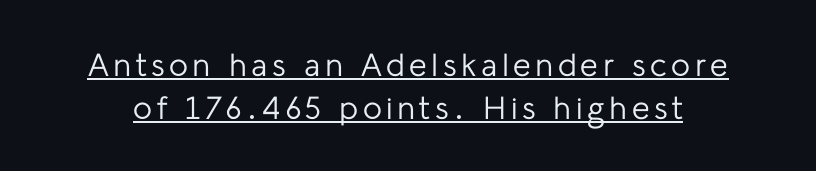
Heft: none added — not bold. The glyphs in this specimen are sans serif. Regarding leading, the lines here are spaced in the standard way. What decoration does the sample have? An underline. Spacing verdict: proportional, widths tailored to each character.
